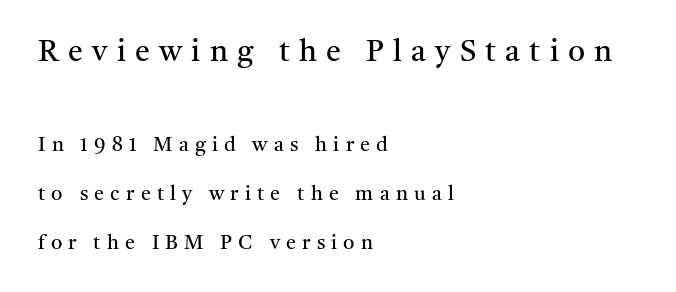
The letters in the upper block stand taller than those in the block below. In terms of leading, this rendering errs on the spacious side. The gap between lines stays unmarked. Typographically, this falls in the serif category. This rendering uses left alignment, leaving the right contour irregular.
